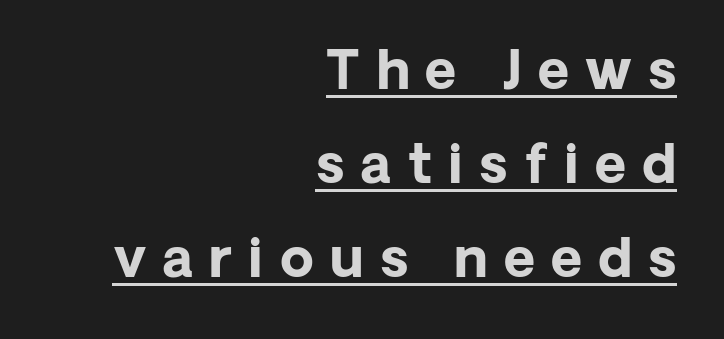
Rendered with straight, roman letterforms. Underlining? Definitely there. Does the weight exceed regular? Yes, all the way to bold. Someone cranked the tracking dial way up on this one. Varying glyph widths throughout — classic text-font behaviour.
